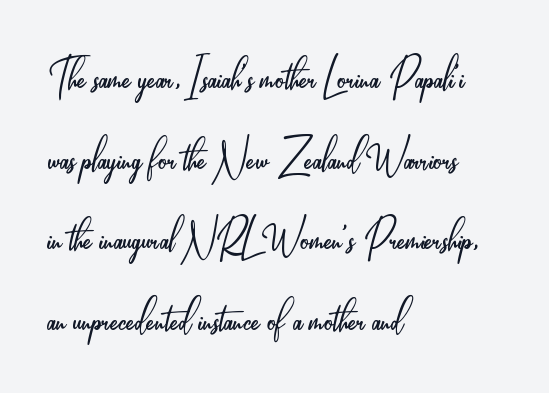
Q: Is the text bold? A: No.
Q: Is the text italic (slanted)? A: Yes.
Q: Is the typeface a serif or a sans-serif typeface? A: Sans-serif.
Q: Is the text underlined? A: No.
Q: How is the paragraph aligned? A: Left-aligned.
Q: Is the spacing between letters normal or unusually wide? A: Normal.
Q: Is the spacing between lines tight, normal or loose? A: Normal.
Q: Width (condensed, normal, or wide)? A: Condensed.
Q: Stroke contrast? A: Low.
Q: x-height? A: Small.
Q: Monospaced? A: No.
